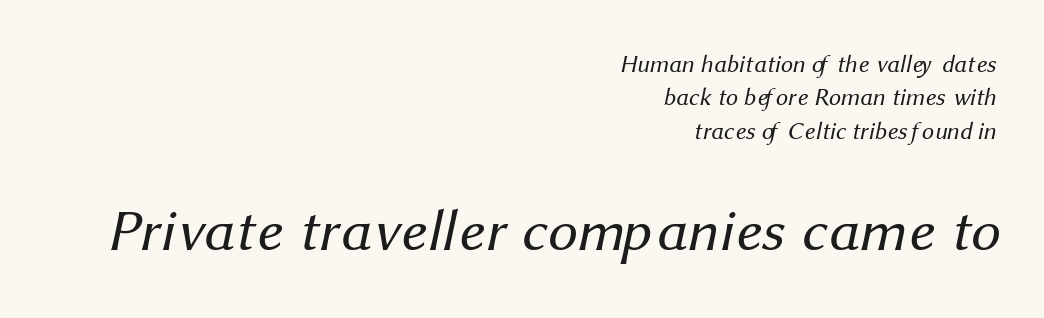
Is there much room between lines? A standard amount, neither cramped nor airy. Line endings align vertically; line beginnings do not. These two chunks differ in scale, with the bottom chunk taking the larger measure. Spacing between characters is what you'd get straight out of the box. The space beneath each line is pristine and unruled. Is this a sans? Yes — the strokes have no serifs.
